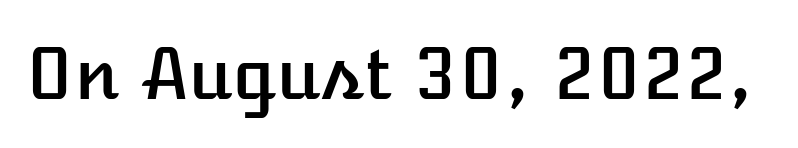
{"italic": "no", "width": "normal", "stroke_contrast": "low", "x_height": "medium", "monospaced": "no", "underline": "no", "letter_spacing": "normal", "letter_spacing_em": 0.0, "glyph_px": 71}
